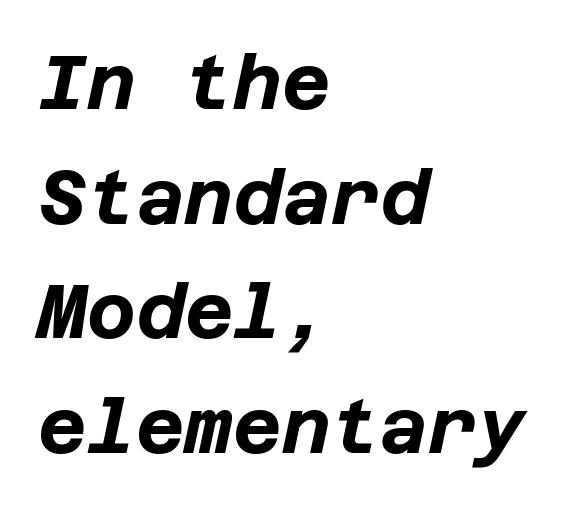
The image shows 75 px bold type, italic (leaning right); set left-aligned, normal line spacing (1.53x), normal letter spacing, not underlined; low stroke contrast and a large x-height.
